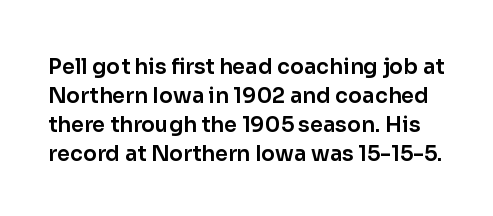
Compared with typical body copy, the letter spacing here is the same. What's the leading like? Ordinary, nothing unusual. This sample uses an upright cut, with every glyph sitting square on the baseline. The foot of each line stays bare and open.
